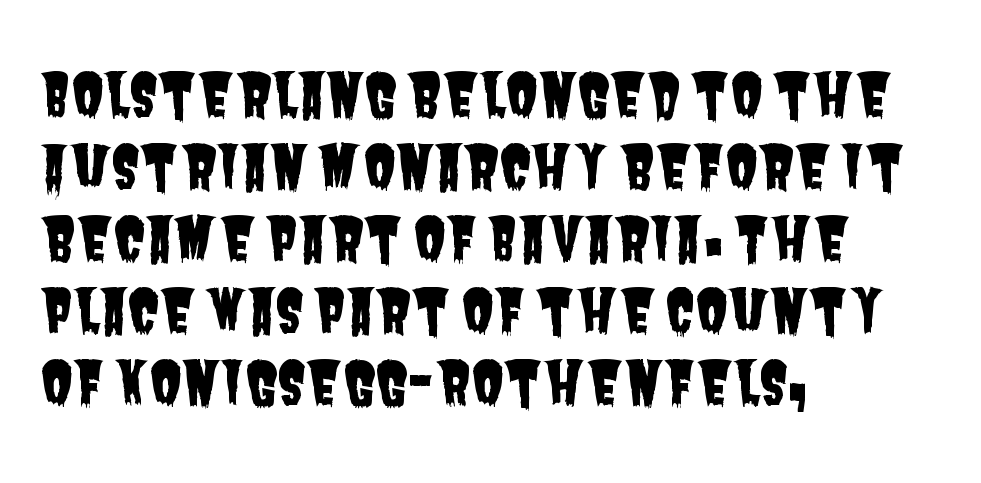
Q: Is the typeface a serif or a sans-serif typeface? A: Sans-serif.
Q: Is the text underlined? A: No.
Q: How is the paragraph aligned? A: Left-aligned.
Q: Is the spacing between letters normal or unusually wide? A: Normal.
Q: Width (condensed, normal, or wide)? A: Condensed.
Q: Stroke contrast? A: Low.
Q: x-height? A: Large.
Q: Monospaced? A: No.
